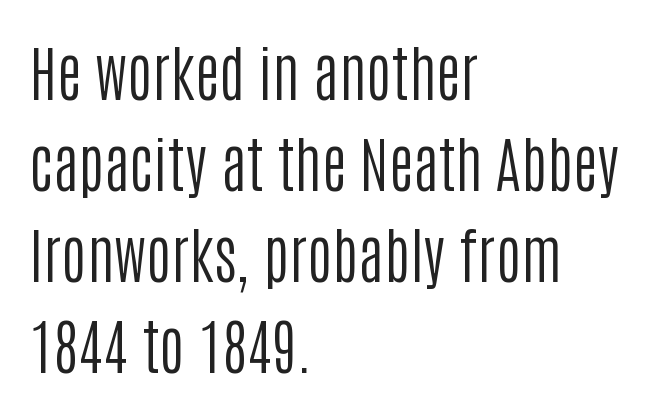
The gap between lines stays unmarked. Every row of glyphs begins at an identical x-position on the left. Each letter keeps its own natural width here, so spacing adapts to shape. The lettering holds an erect, upright posture throughout.
